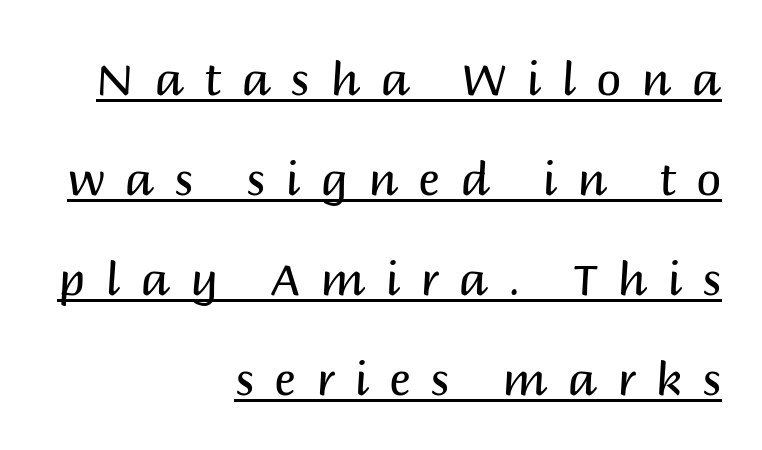
{"serif": "no", "bold": "no", "weight": "regular", "width": "normal", "stroke_contrast": "medium", "x_height": "large", "monospaced": "no", "underline": "yes", "align": "right", "line_spacing": "loose", "line_spacing_ratio": 2.22, "letter_spacing": "wide", "letter_spacing_em": 0.45, "glyph_px": 45}
